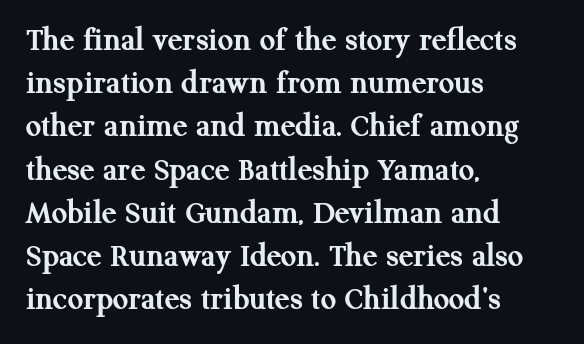
The image shows 34 px semibold serif type, upright; set left-aligned, normal line spacing (1.27x), normal letter spacing, not underlined; medium stroke contrast and a medium x-height.
